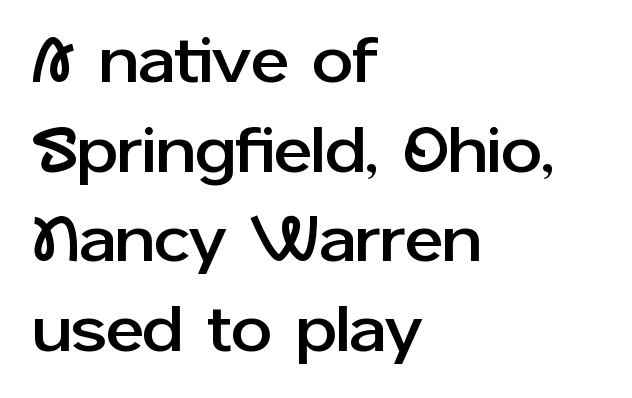
Q: Is the text italic (slanted)? A: No, it is upright.
Q: Is the typeface a serif or a sans-serif typeface? A: Sans-serif.
Q: Is the text underlined? A: No.
Q: How is the paragraph aligned? A: Left-aligned.
Q: Is the spacing between letters normal or unusually wide? A: Normal.
Q: Is the spacing between lines tight, normal or loose? A: Normal.
Q: Width (condensed, normal, or wide)? A: Normal.
Q: Stroke contrast? A: Low.
Q: x-height? A: Medium.
Q: Monospaced? A: No.
